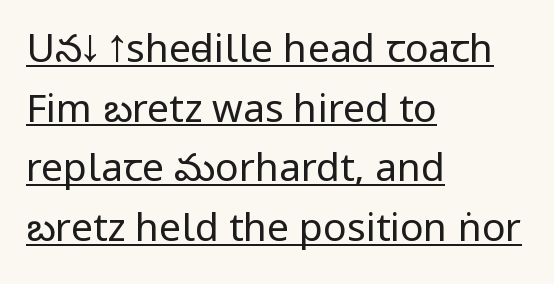
Q: Is the text bold? A: No.
Q: Is the text italic (slanted)? A: No, it is upright.
Q: Is the typeface a serif or a sans-serif typeface? A: Sans-serif.
Q: Is the text underlined? A: Yes.
Q: How is the paragraph aligned? A: Left-aligned.
Q: Is the spacing between letters normal or unusually wide? A: Normal.
Q: Is the spacing between lines tight, normal or loose? A: Normal.
Q: Width (condensed, normal, or wide)? A: Condensed.
Q: Stroke contrast? A: Low.
Q: x-height? A: Large.
Q: Monospaced? A: No.
